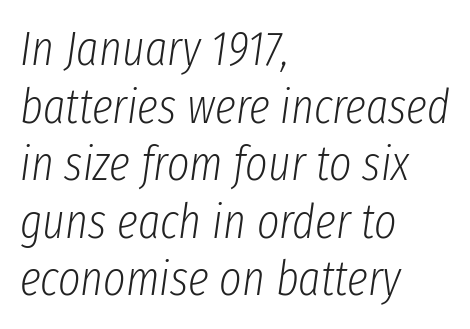
The image shows 48 px light, condensed type, italic (leaning right); set left-aligned, line spacing 1.2x, normal letter spacing, not underlined; low stroke contrast and a medium x-height.
